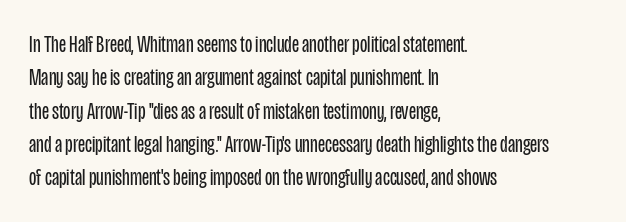
{"italic": "no", "bold": "no", "underline": "no", "align": "left", "line_spacing": "normal", "line_spacing_ratio": 1.39, "letter_spacing": "normal", "letter_spacing_em": 0.0, "glyph_px": 24}
